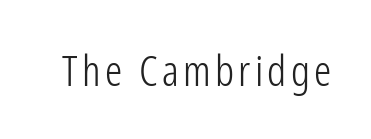
Spacing verdict: proportional, widths tailored to each character. Upright lettering throughout. The specimen omits any rule beneath the text block's lines. Each letter's strokes conclude bluntly, with no projecting serifs.
